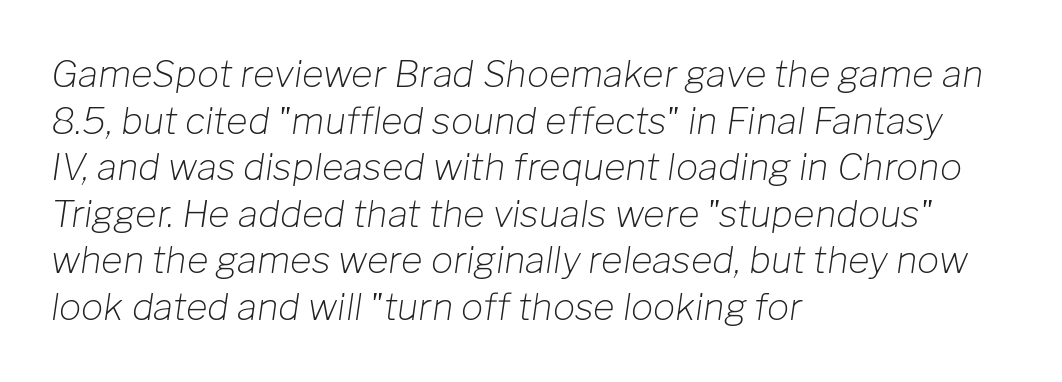
{"italic": "yes", "lean": "right", "slant_degrees": 8, "bold": "no", "weight": "light", "width": "normal", "stroke_contrast": "low", "x_height": "medium", "monospaced": "no", "underline": "no", "align": "left", "line_spacing": "normal", "line_spacing_ratio": 1.26, "letter_spacing": "normal", "letter_spacing_em": 0.0, "glyph_px": 37}
